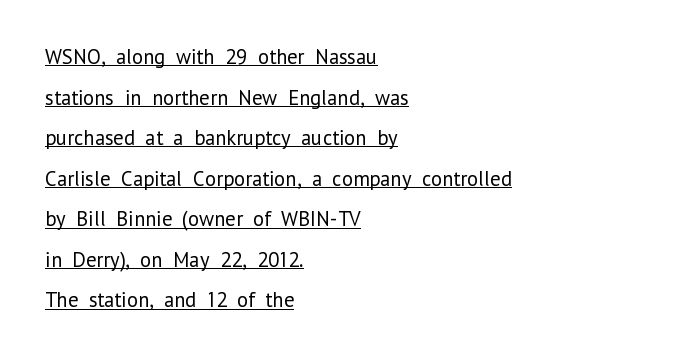
The image shows 21 px text type, upright; set left-aligned, loose line spacing (1.93x), normal letter spacing, underlined.
